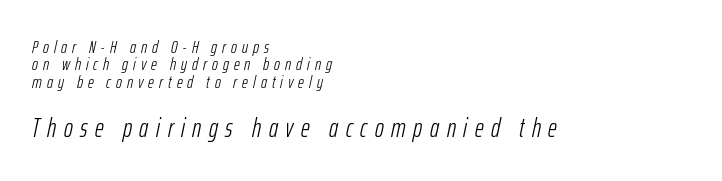
The image shows 27 px text type, italic (leaning right); set left-aligned, tight line spacing (0.97x), unusually wide letter spacing (+0.28 em), not underlined; the second (bottom) block is 1.5x larger.
